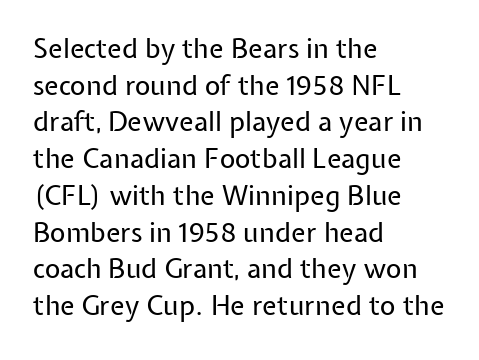
Reading down the block, your eye returns to a fixed left position each line. Do the letters lean? They stand straight. The strip under each line holds only bare page. Bold? No — there's no thickening of the strokes. Line spacing here is normal. Glyph-to-glyph distance matches everyday printed text.
